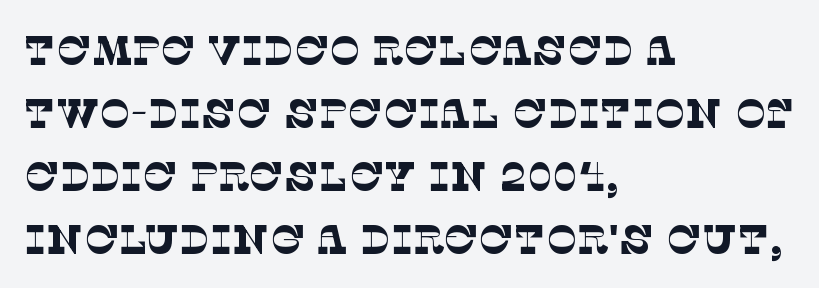
The image shows 41 px thin serif type; set left-aligned, normal line spacing (1.54x), normal letter spacing, not underlined; low stroke contrast and a large x-height.
